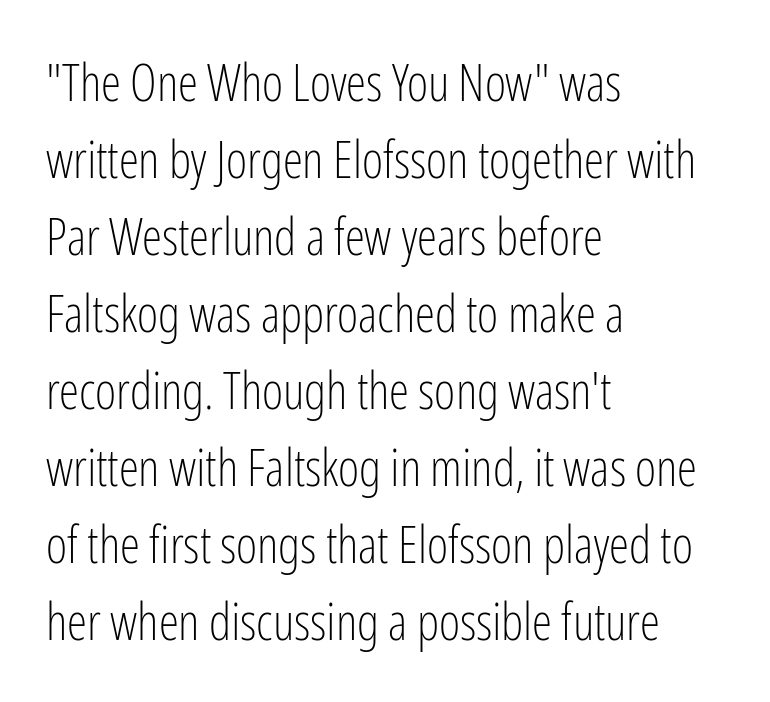
Visually the block forms a straight wall on the left and a jagged coastline on the right. Interline gaps are of average width in this sample. Nope, no serifs anywhere on these letters. The tracking reads as untouched default to a designer's eye.
